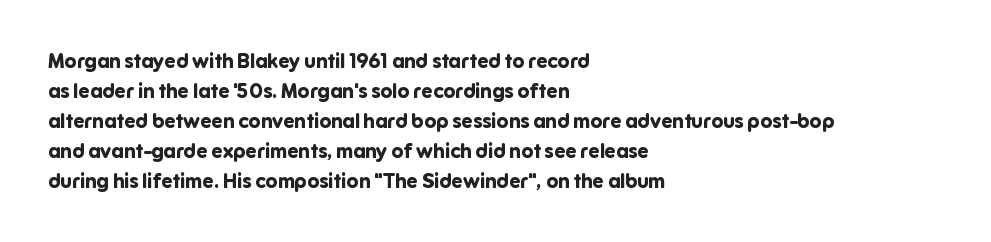
{"italic": "no", "bold": "yes", "underline": "no", "align": "left", "line_spacing": "normal", "line_spacing_ratio": 1.5, "letter_spacing": "normal", "letter_spacing_em": 0.0, "glyph_px": 20}
